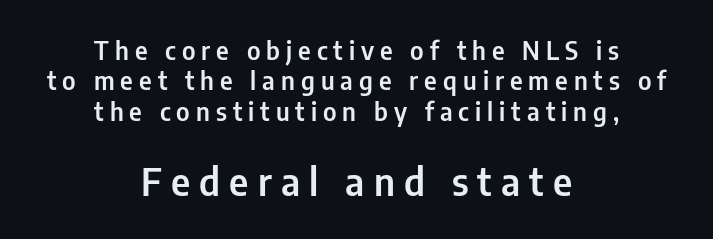
Characters follow at a spacing far wider than the type designer built in. The rendering uses natural spacing where letterforms have individual widths. Letterform terminals end flat and unadorned throughout the passage. Which margin do the lines hug? Neither — every line sits in the middle. Character size in the trailing block exceeds that of the leading block. Unlike italic type, these characters show no tilt at all.
